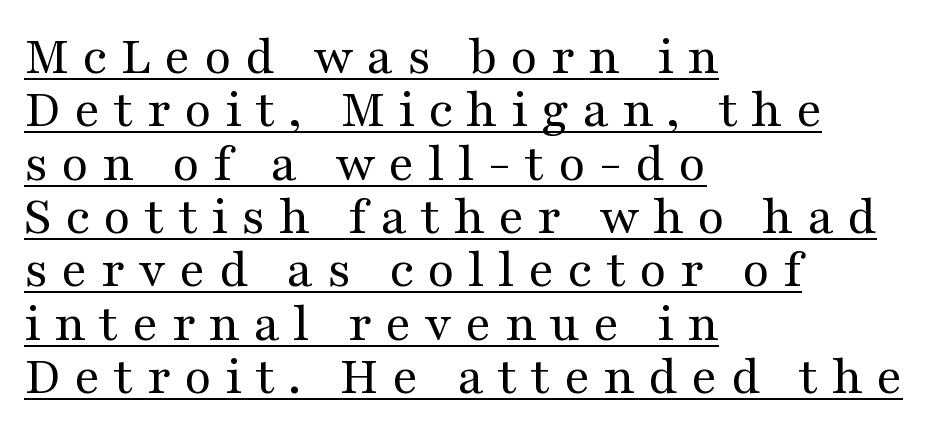
{"serif": "yes", "italic": "no", "bold": "no", "weight": "regular", "width": "wide", "stroke_contrast": "medium", "x_height": "medium", "monospaced": "no", "underline": "yes", "align": "left", "line_spacing": "tight", "line_spacing_ratio": 0.97, "letter_spacing": "wide", "letter_spacing_em": 0.24, "glyph_px": 55}
